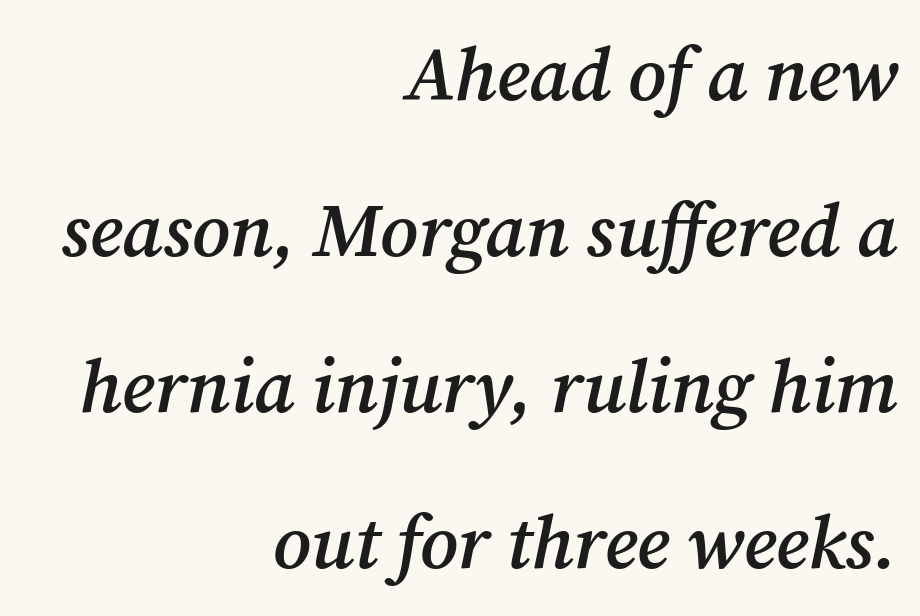
Q: Is the text bold? A: Semi-bold.
Q: Is the text italic (slanted)? A: Yes, it leans right by about 12 degrees.
Q: Is the typeface a serif or a sans-serif typeface? A: Serif.
Q: Is the text underlined? A: No.
Q: How is the paragraph aligned? A: Right-aligned.
Q: Is the spacing between letters normal or unusually wide? A: Normal.
Q: Is the spacing between lines tight, normal or loose? A: Loose.
Q: Width (condensed, normal, or wide)? A: Normal.
Q: Stroke contrast? A: Medium.
Q: x-height? A: Medium.
Q: Monospaced? A: No.
